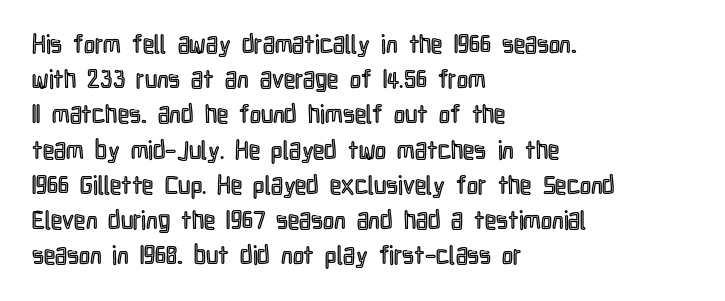
The image shows 25 px text type, upright; set left-aligned, normal line spacing (1.41x), normal letter spacing, not underlined.
